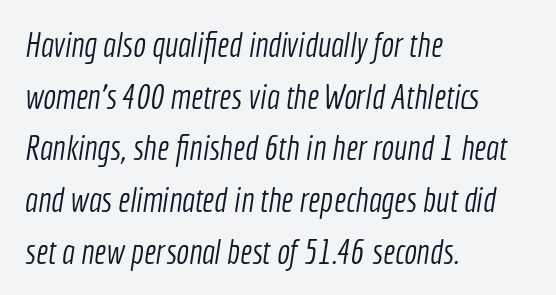
{"serif": "no", "bold": "no", "weight": "light", "width": "condensed", "x_height": "medium", "monospaced": "no", "underline": "no", "align": "left", "line_spacing": "normal", "line_spacing_ratio": 1.52, "letter_spacing": "normal", "letter_spacing_em": 0.0, "glyph_px": 34}
